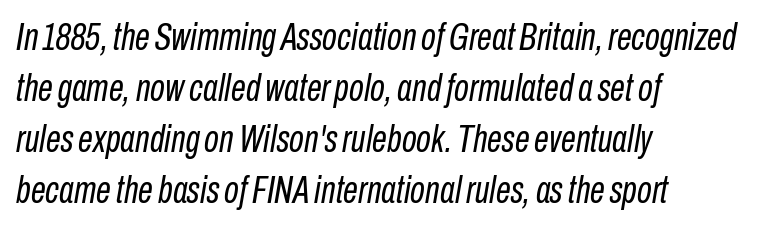
Q: Is the text bold? A: No.
Q: Is the text italic (slanted)? A: Yes, it leans right by about 10 degrees.
Q: Is the text underlined? A: No.
Q: How is the paragraph aligned? A: Left-aligned.
Q: Is the spacing between letters normal or unusually wide? A: Normal.
Q: Is the spacing between lines tight, normal or loose? A: Normal.
Q: Width (condensed, normal, or wide)? A: Condensed.
Q: Stroke contrast? A: Low.
Q: x-height? A: Medium.
Q: Monospaced? A: No.
